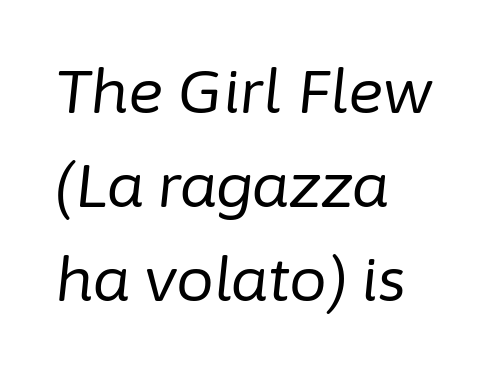
{"italic": "yes", "lean": "right", "slant_degrees": 6, "bold": "no", "weight": "regular", "width": "normal", "stroke_contrast": "low", "x_height": "medium", "monospaced": "no", "underline": "no", "align": "left", "line_spacing": "normal", "line_spacing_ratio": 1.57, "letter_spacing": "normal", "letter_spacing_em": 0.0, "glyph_px": 60}
